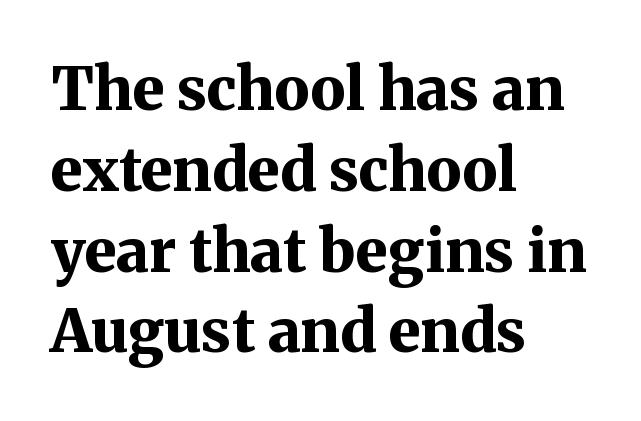
{"serif": "yes", "italic": "no", "bold": "yes", "weight": "bold", "width": "normal", "stroke_contrast": "medium", "x_height": "medium", "monospaced": "no", "underline": "no", "align": "left", "line_spacing": "normal", "line_spacing_ratio": 1.37, "letter_spacing": "normal", "letter_spacing_em": 0.0, "glyph_px": 59}
